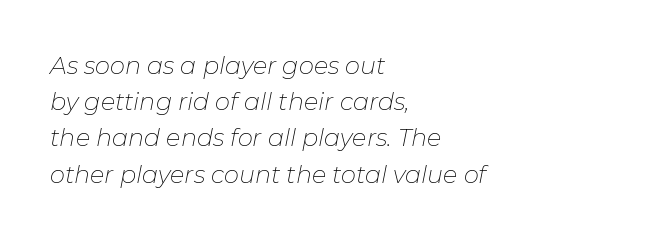
The lines in this sample share a left origin and differ only in where they stop. Glance below the letters and you will spot only blank space. On a weight scale, this lands at 450 or below. The line-height multiplier appears to be the usual default. The rendering keeps characters at their native spacing.
